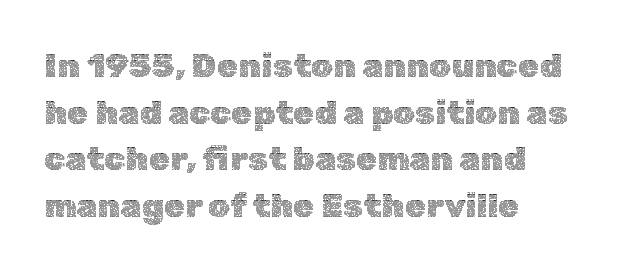
Q: Is the text bold? A: No.
Q: Is the text italic (slanted)? A: No, it is upright.
Q: Is the text underlined? A: No.
Q: How is the paragraph aligned? A: Left-aligned.
Q: Is the spacing between letters normal or unusually wide? A: Normal.
Q: Is the spacing between lines tight, normal or loose? A: Normal.
Q: Width (condensed, normal, or wide)? A: Normal.
Q: x-height? A: Medium.
Q: Monospaced? A: No.
